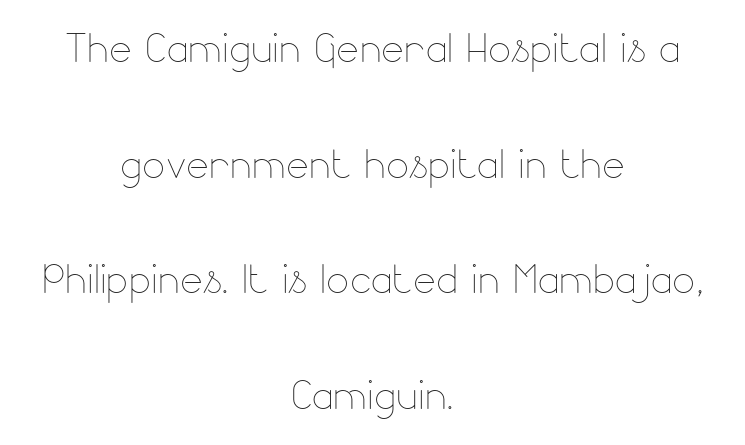
This sample has the flowing, uneven cadence of proportional lettering. The face used here is rendered with its standard letterfit. Leading: increased. Rendered with straight, roman letterforms. The passage is arranged like a title page — every line centered. The specimen omits any rule beneath the text block's lines.
